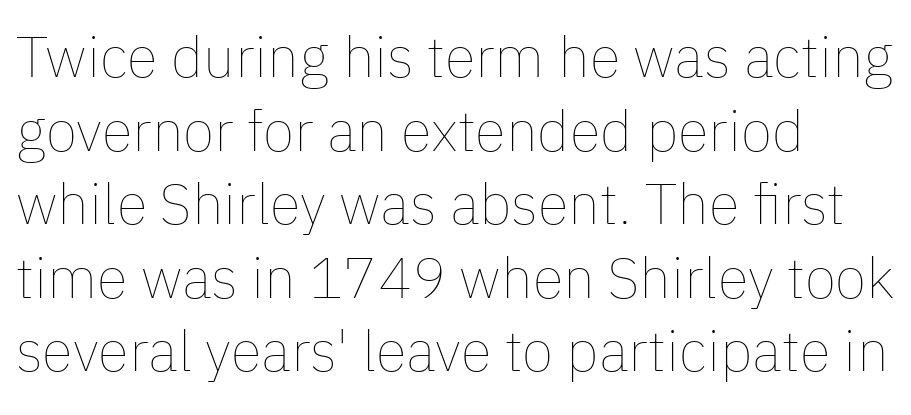
The image shows 57 px thin type, upright; set left-aligned, normal line spacing (1.29x), normal letter spacing, not underlined; low stroke contrast and a medium x-height.
